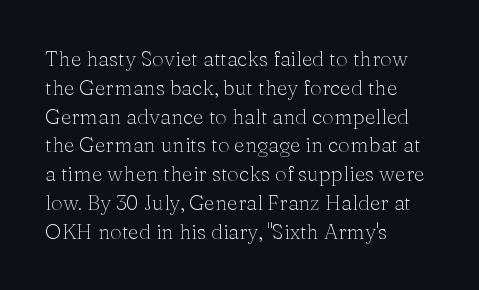
The image shows 21 px text type, upright; set left-aligned, normal line spacing (1.37x), normal letter spacing, not underlined.
